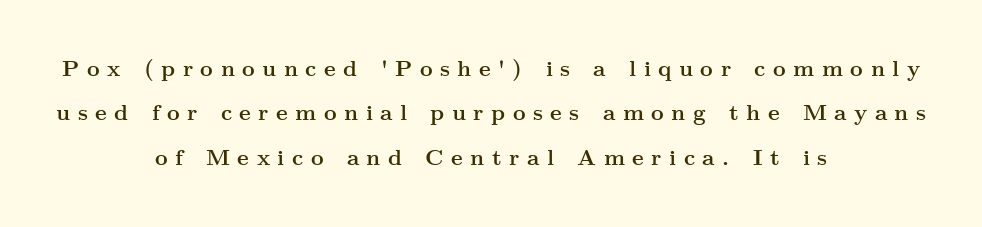
Q: Is the text bold? A: Yes.
Q: Is the text italic (slanted)? A: No, it is upright.
Q: Is the text underlined? A: No.
Q: How is the paragraph aligned? A: Centered.
Q: Is the spacing between letters normal or unusually wide? A: Unusually wide.
Q: Is the spacing between lines tight, normal or loose? A: Loose.
